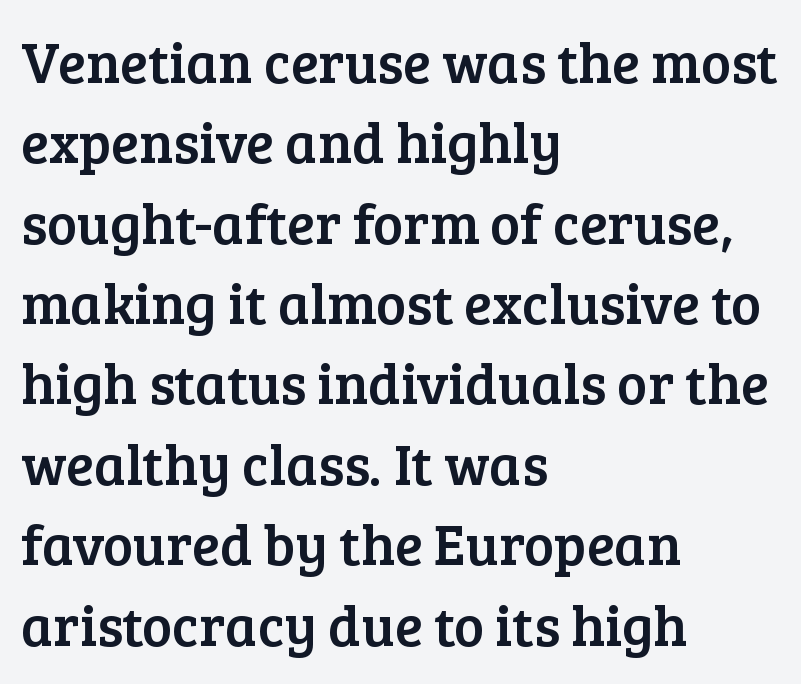
{"serif": "yes", "italic": "no", "width": "normal", "stroke_contrast": "low", "x_height": "medium", "monospaced": "no", "underline": "no", "align": "left", "line_spacing": "normal", "line_spacing_ratio": 1.41, "letter_spacing": "normal", "letter_spacing_em": 0.0, "glyph_px": 57}
